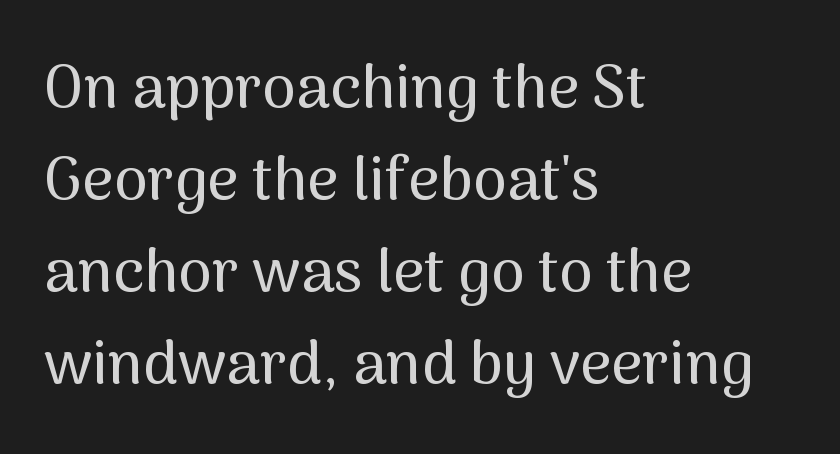
{"serif": "no", "italic": "no", "width": "normal", "stroke_contrast": "medium", "x_height": "medium", "monospaced": "no", "underline": "no", "align": "left", "line_spacing": "normal", "line_spacing_ratio": 1.51, "letter_spacing": "normal", "letter_spacing_em": 0.0, "glyph_px": 61}
